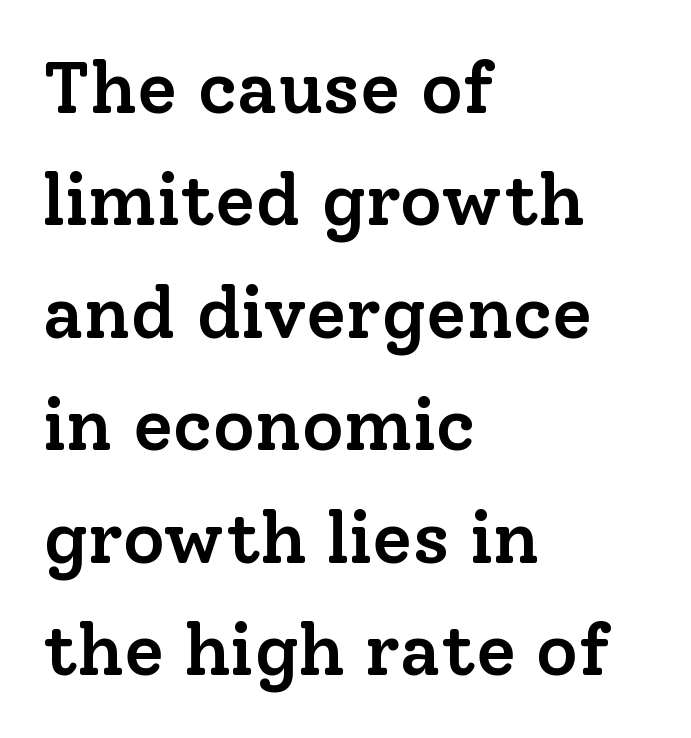
The image shows 73 px semibold serif type, upright; set left-aligned, normal line spacing (1.54x), normal letter spacing, not underlined; low stroke contrast and a medium x-height.
